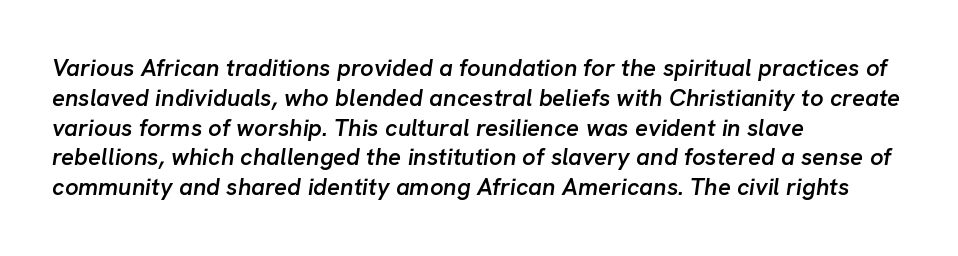
{"italic": "yes", "lean": "right", "slant_degrees": 8, "bold": "semi", "underline": "no", "align": "left", "line_spacing_ratio": 1.24, "letter_spacing": "normal", "letter_spacing_em": 0.0, "glyph_px": 24}
